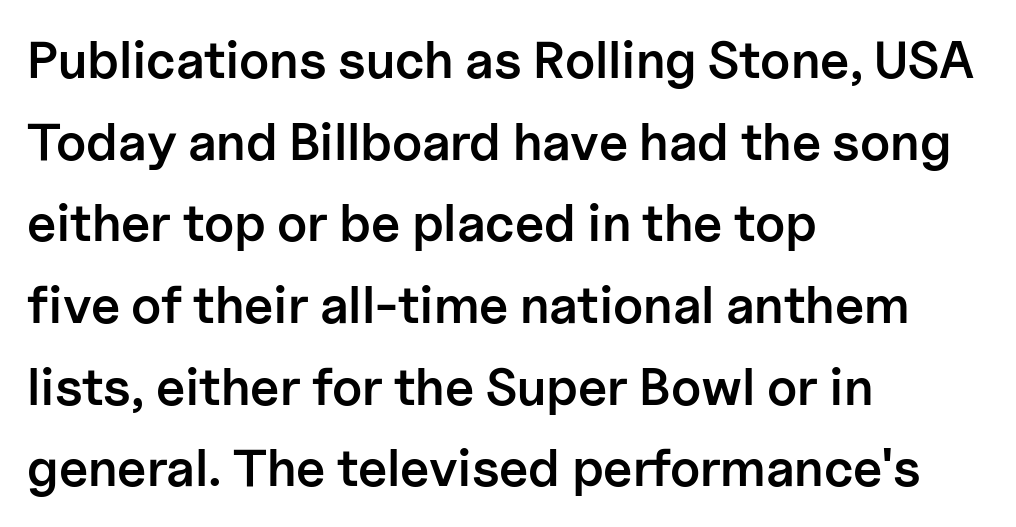
{"serif": "no", "italic": "no", "bold": "semi", "weight": "semibold", "width": "normal", "stroke_contrast": "low", "x_height": "medium", "monospaced": "no", "underline": "no", "align": "left", "line_spacing": "normal", "line_spacing_ratio": 1.57, "letter_spacing": "normal", "letter_spacing_em": 0.0, "glyph_px": 52}
